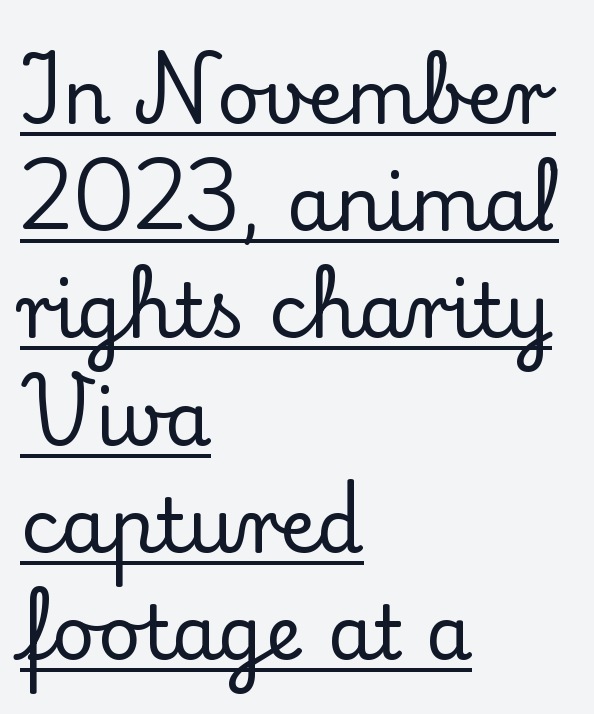
{"serif": "yes", "italic": "no", "width": "normal", "stroke_contrast": "low", "x_height": "small", "monospaced": "no", "underline": "yes", "align": "left", "line_spacing": "normal", "line_spacing_ratio": 1.43, "letter_spacing": "normal", "letter_spacing_em": 0.0, "glyph_px": 75}
